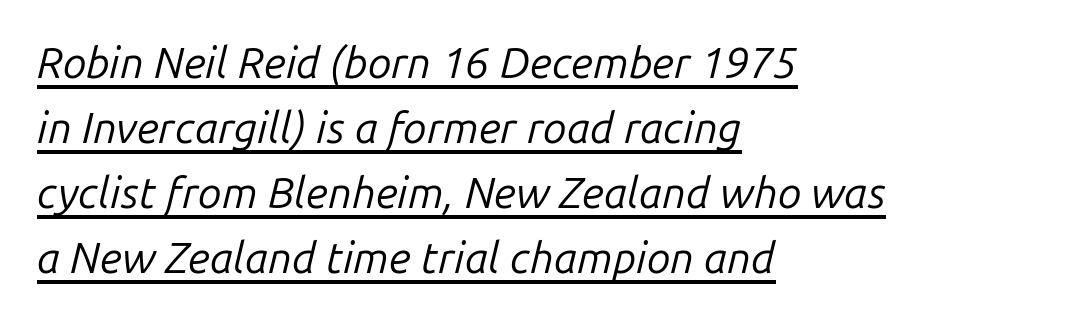
{"italic": "yes", "lean": "right", "slant_degrees": 14, "bold": "no", "weight": "regular", "width": "normal", "stroke_contrast": "low", "x_height": "medium", "monospaced": "no", "underline": "yes", "align": "left", "line_spacing": "normal", "line_spacing_ratio": 1.51, "letter_spacing": "normal", "letter_spacing_em": 0.0, "glyph_px": 43}
